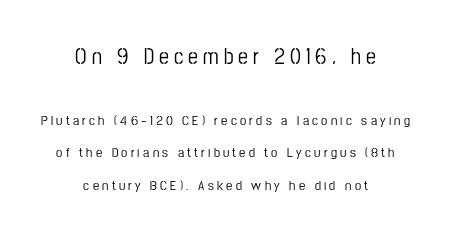
The image shows 22 px text type, upright; set centered, loose line spacing (2.33x), unusually wide letter spacing (+0.23 em), not underlined; the first (top) block is 1.57x larger.
